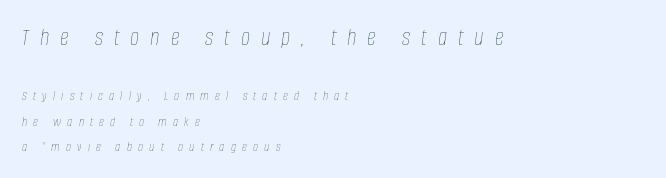
A classic flush-left, rag-right setting is used for this passage. Here the first block reads like a headline and the second like body copy. Here the glyphs are tracked loosely, breaking word shapes into spaced letters. The glyphs look as if they've been sheared to an angle.
